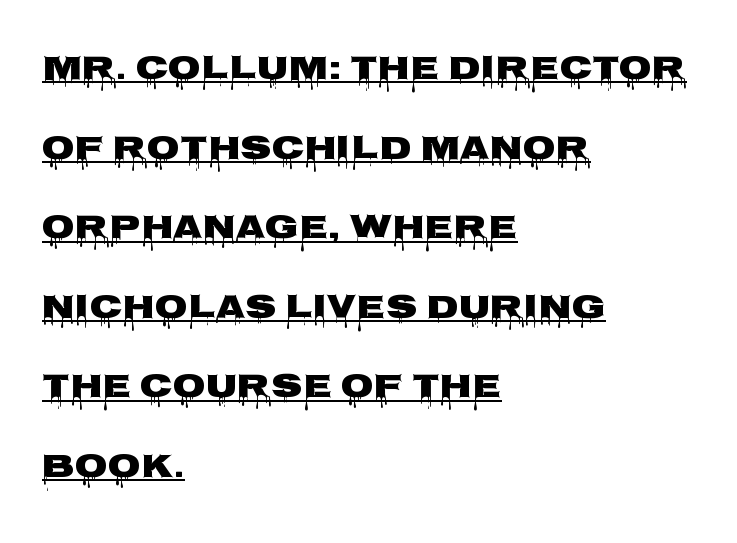
{"serif": "no", "italic": "no", "bold": "yes", "weight": "heavy", "width": "wide", "stroke_contrast": "low", "x_height": "large", "monospaced": "no", "underline": "yes", "align": "left", "line_spacing": "loose", "line_spacing_ratio": 2.34, "letter_spacing": "normal", "letter_spacing_em": 0.0, "glyph_px": 34}
